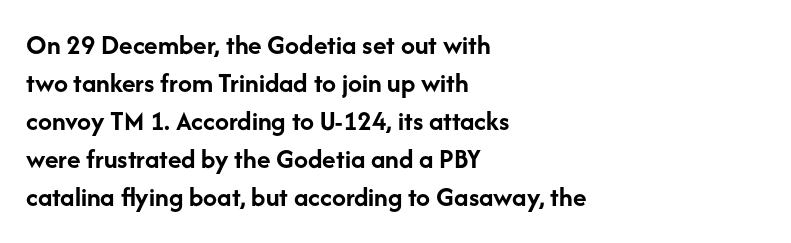
Letter spacing: default. Posture: straight, roman, zero tilt. Its strokes are broad and dark, the hallmark of bold type. Regarding serifs, this sample does without them.
